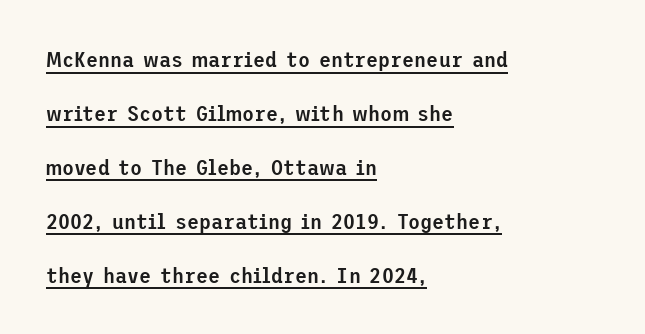
{"italic": "no", "bold": "semi", "underline": "yes", "align": "left", "line_spacing": "loose", "line_spacing_ratio": 2.45, "letter_spacing": "normal", "letter_spacing_em": 0.0, "glyph_px": 22}
